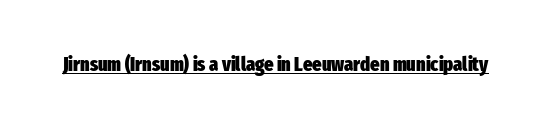
Q: Is the text bold? A: Yes.
Q: Is the text italic (slanted)? A: No, it is upright.
Q: Is the text underlined? A: Yes.
Q: Is the spacing between letters normal or unusually wide? A: Normal.
